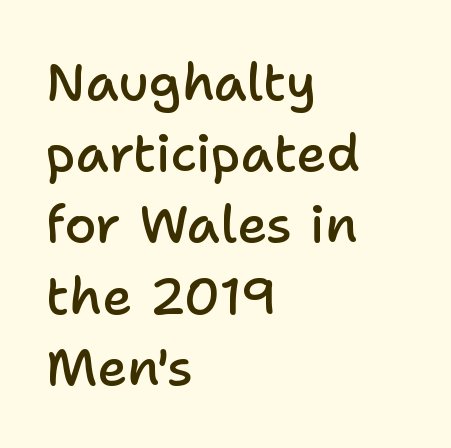
Caption: multi-line text, flush left, ragged right. Does the leading feel generous? No, just average. The space directly below the letters is spotless. This sample uses plain, unmodified letter spacing. Typographically, this falls in the sans-serif category. These lines carry some extra weight — a demibold, not a full bold.
